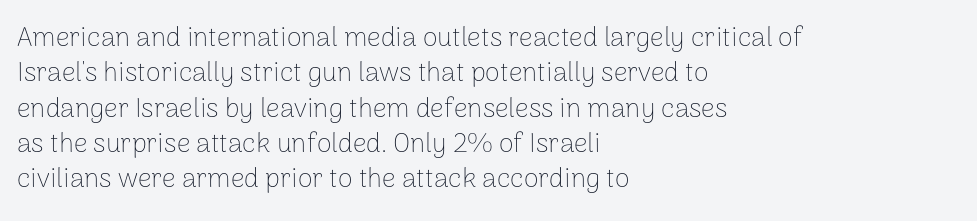
Q: Is the text bold? A: No.
Q: Is the text italic (slanted)? A: No, it is upright.
Q: Is the text underlined? A: No.
Q: How is the paragraph aligned? A: Left-aligned.
Q: Is the spacing between letters normal or unusually wide? A: Normal.
Q: Is the spacing between lines tight, normal or loose? A: Normal.
